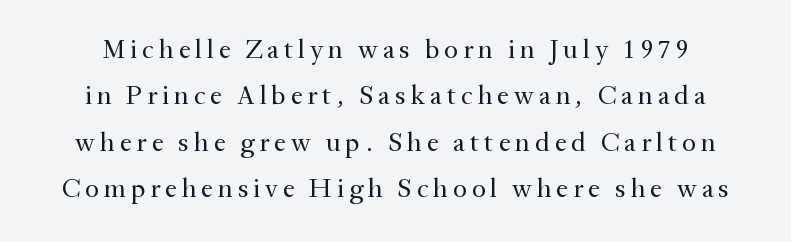
{"italic": "no", "bold": "no", "underline": "no", "line_spacing_ratio": 1.72, "glyph_px": 27}
